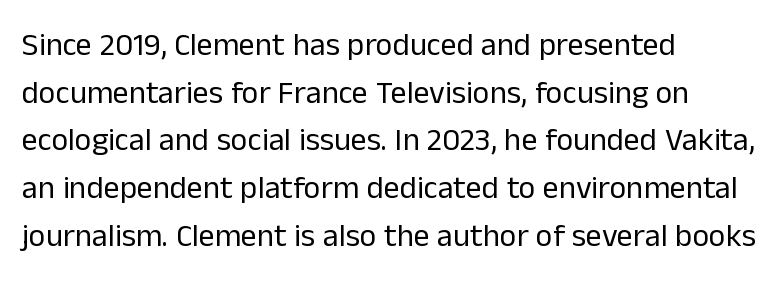
Q: Is the text bold? A: No.
Q: Is the text italic (slanted)? A: No, it is upright.
Q: Is the typeface a serif or a sans-serif typeface? A: Sans-serif.
Q: Is the text underlined? A: No.
Q: How is the paragraph aligned? A: Left-aligned.
Q: Is the spacing between letters normal or unusually wide? A: Normal.
Q: Is the spacing between lines tight, normal or loose? A: Normal.
Q: Width (condensed, normal, or wide)? A: Normal.
Q: Stroke contrast? A: Low.
Q: x-height? A: Medium.
Q: Monospaced? A: No.
